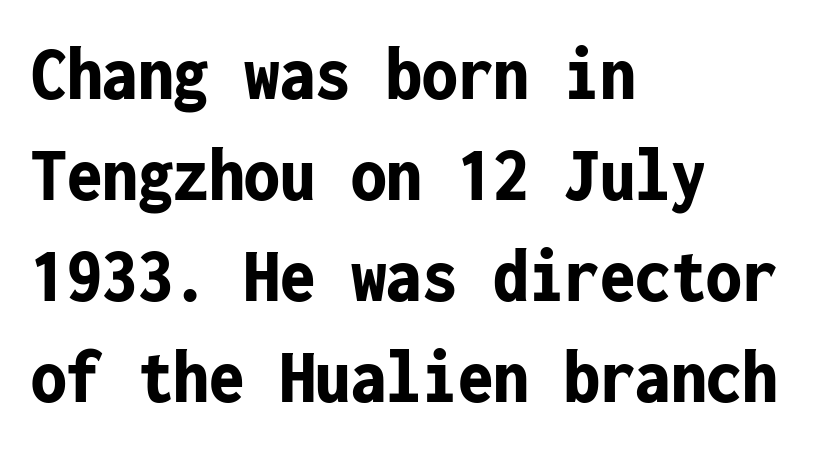
Q: Is the text bold? A: Yes.
Q: Is the text italic (slanted)? A: No, it is upright.
Q: Is the typeface a serif or a sans-serif typeface? A: Sans-serif.
Q: Is the text underlined? A: No.
Q: How is the paragraph aligned? A: Left-aligned.
Q: Is the spacing between letters normal or unusually wide? A: Normal.
Q: Is the spacing between lines tight, normal or loose? A: Normal.
Q: Width (condensed, normal, or wide)? A: Condensed.
Q: Stroke contrast? A: Low.
Q: x-height? A: Medium.
Q: Monospaced? A: Yes.
